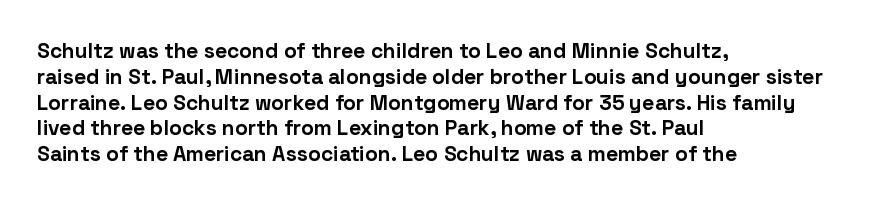
{"italic": "no", "bold": "yes", "underline": "no", "align": "left", "line_spacing_ratio": 1.23, "letter_spacing": "normal", "letter_spacing_em": 0.0, "glyph_px": 21}
